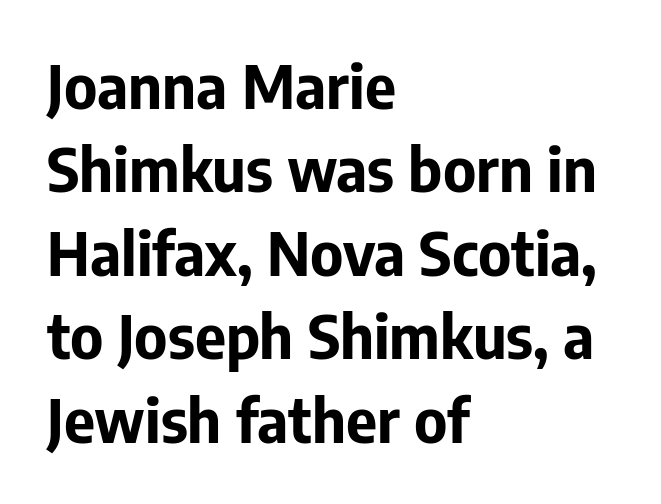
Observe the ordinary spacing: letters are neighbours, not strangers. The designer left line spacing at the default. I'd call this a sans setting — the letters go barefoot. Teacher's note: observe the even left margin — that is flush-left alignment. When letters stand straight like this, we call the style roman or upright. Is the type bold? Yes — the strokes are clearly thick and heavy.
